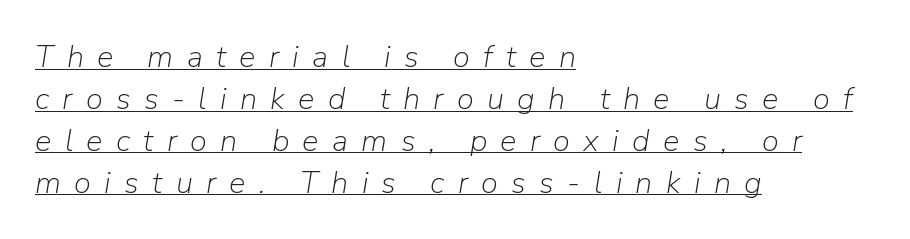
{"italic": "yes", "lean": "right", "slant_degrees": 9, "bold": "no", "weight": "light", "width": "normal", "stroke_contrast": "low", "x_height": "medium", "monospaced": "no", "underline": "yes", "align": "left", "line_spacing": "normal", "line_spacing_ratio": 1.35, "letter_spacing": "wide", "letter_spacing_em": 0.43, "glyph_px": 31}
